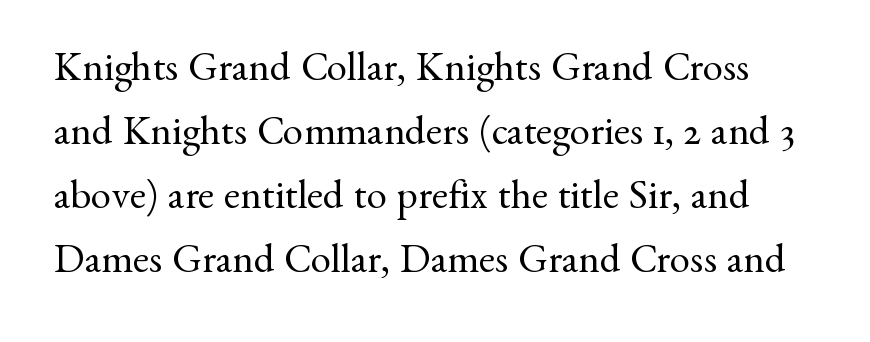
Q: Is the text bold? A: No.
Q: Is the text italic (slanted)? A: No, it is upright.
Q: Is the typeface a serif or a sans-serif typeface? A: Serif.
Q: Is the text underlined? A: No.
Q: Is the spacing between letters normal or unusually wide? A: Normal.
Q: Is the spacing between lines tight, normal or loose? A: Normal.
Q: Width (condensed, normal, or wide)? A: Normal.
Q: Stroke contrast? A: Medium.
Q: x-height? A: Small.
Q: Monospaced? A: No.
